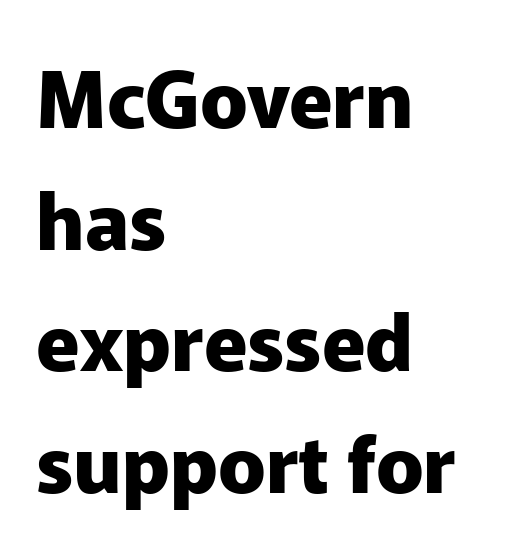
The axis of the letterforms is exactly vertical. The font is running at its bold setting. Note: no serifs on the glyphs. The zone under the glyphs is completely vacant.
